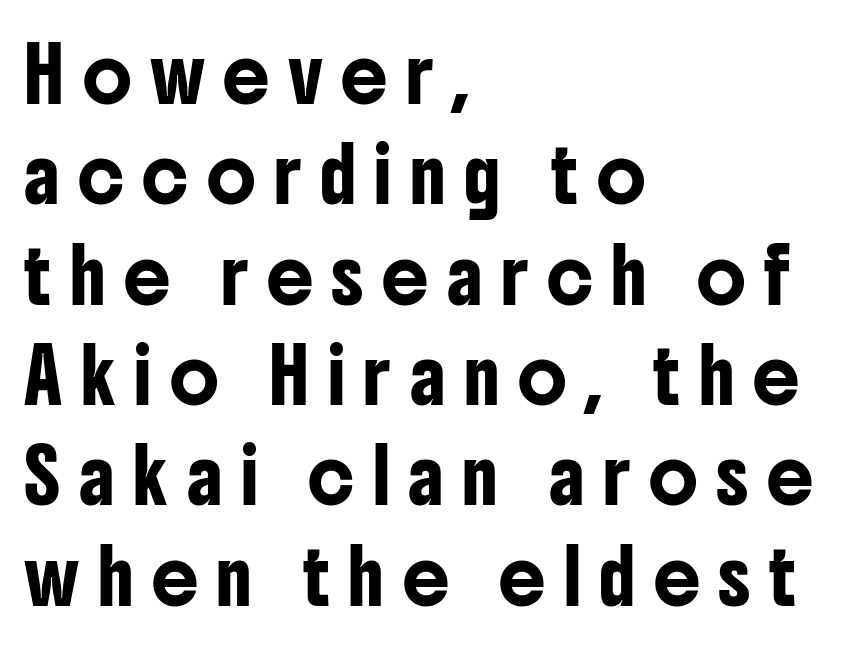
The image shows 52 px condensed sans-serif type, upright; set left-aligned, loose line spacing (1.93x), unusually wide letter spacing (+0.36 em), not underlined; low stroke contrast and a medium x-height.
